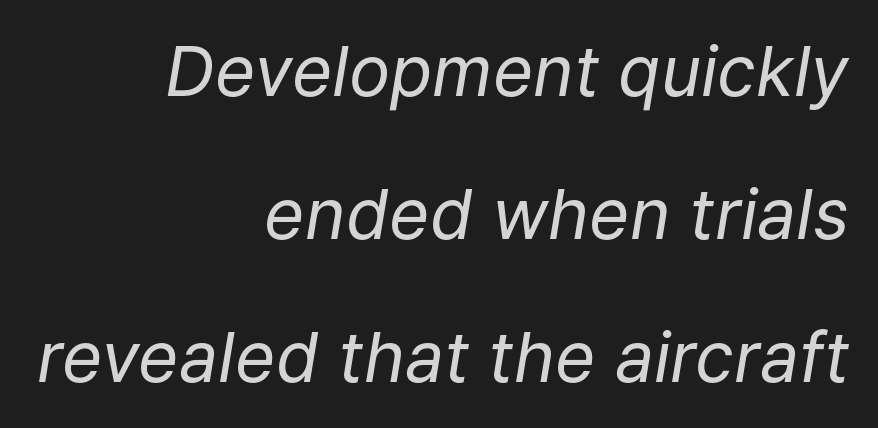
Q: Is the text bold? A: No.
Q: Is the text italic (slanted)? A: Yes, it leans right by about 9 degrees.
Q: Is the text underlined? A: No.
Q: How is the paragraph aligned? A: Right-aligned.
Q: Is the spacing between letters normal or unusually wide? A: Normal.
Q: Is the spacing between lines tight, normal or loose? A: Loose.
Q: Width (condensed, normal, or wide)? A: Normal.
Q: Stroke contrast? A: Low.
Q: x-height? A: Medium.
Q: Monospaced? A: No.
